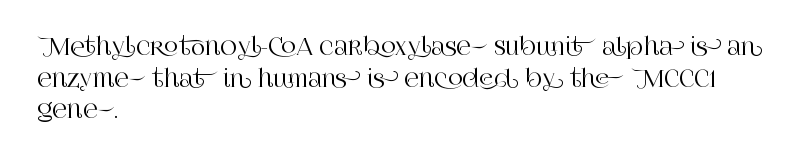
{"italic": "no", "underline": "no", "align": "left", "line_spacing": "normal", "line_spacing_ratio": 1.38, "letter_spacing": "normal", "letter_spacing_em": 0.0, "glyph_px": 23}
